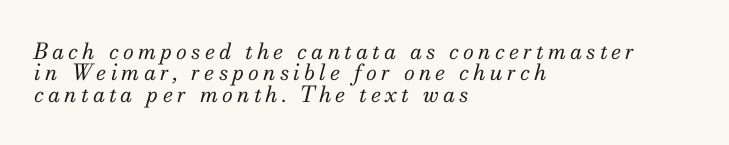
Reading down the column, the eye jumps only a short way to each next line. The characters are drawn with everyday or finer stroke widths. The text block is weighted toward the left margin, trailing off unevenly rightward. Just letters on the line, the space beneath them empty.
